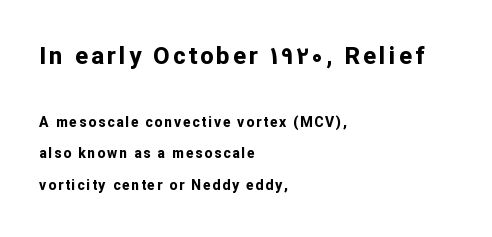
Q: Is the text bold? A: Yes.
Q: Is the text italic (slanted)? A: No, it is upright.
Q: Is the text underlined? A: No.
Q: How is the paragraph aligned? A: Left-aligned.
Q: Is the spacing between lines tight, normal or loose? A: Loose.
Q: Which block of text is set in a larger size, the first (top) or the second (bottom)? A: The first (top) one.
